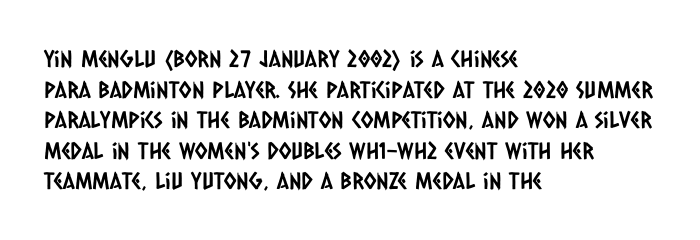
{"underline": "no", "align": "left", "line_spacing": "normal", "line_spacing_ratio": 1.33, "letter_spacing": "normal", "letter_spacing_em": 0.0, "glyph_px": 23}
